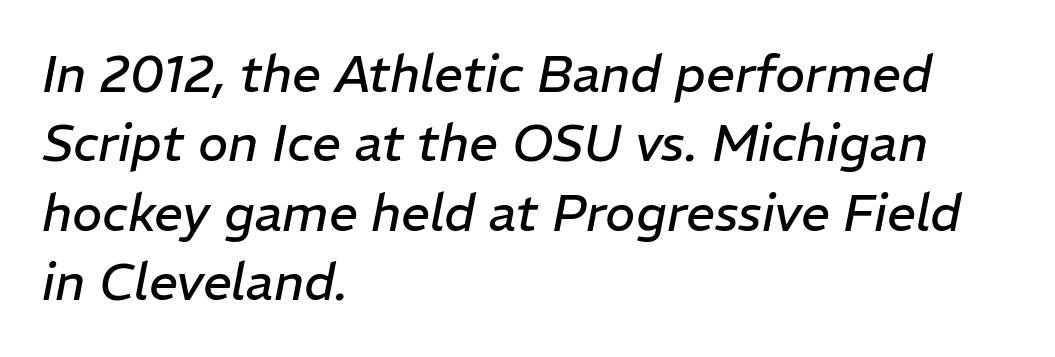
Q: Is the text bold? A: No.
Q: Is the text italic (slanted)? A: Yes, it leans right by about 11 degrees.
Q: Is the text underlined? A: No.
Q: How is the paragraph aligned? A: Left-aligned.
Q: Is the spacing between letters normal or unusually wide? A: Normal.
Q: Is the spacing between lines tight, normal or loose? A: Normal.
Q: Width (condensed, normal, or wide)? A: Normal.
Q: Stroke contrast? A: Low.
Q: x-height? A: Medium.
Q: Monospaced? A: No.
